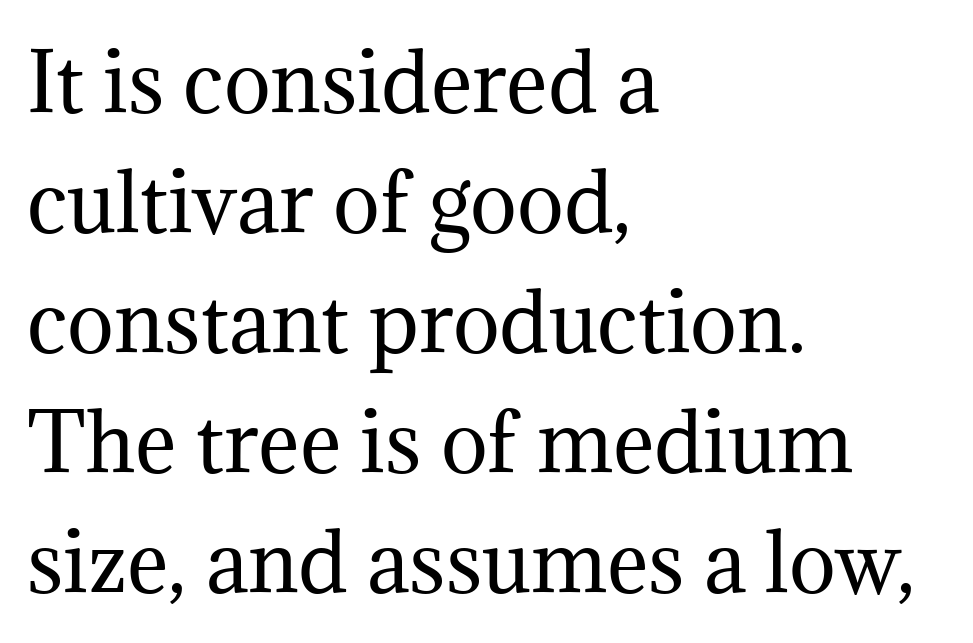
{"serif": "yes", "italic": "no", "bold": "no", "weight": "regular", "width": "normal", "stroke_contrast": "medium", "x_height": "medium", "monospaced": "no", "underline": "no", "align": "left", "line_spacing": "normal", "line_spacing_ratio": 1.52, "letter_spacing": "normal", "letter_spacing_em": 0.0, "glyph_px": 79}
